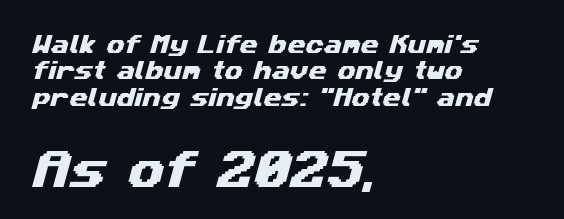
Q: Is the typeface a serif or a sans-serif typeface? A: Sans-serif.
Q: Is the text underlined? A: No.
Q: How is the paragraph aligned? A: Left-aligned.
Q: Is the spacing between letters normal or unusually wide? A: Normal.
Q: Is the spacing between lines tight, normal or loose? A: Normal.
Q: Which block of text is set in a larger size, the first (top) or the second (bottom)? A: The second (bottom) one.
Q: Width (condensed, normal, or wide)? A: Wide.
Q: Stroke contrast? A: Medium.
Q: x-height? A: Medium.
Q: Monospaced? A: No.
